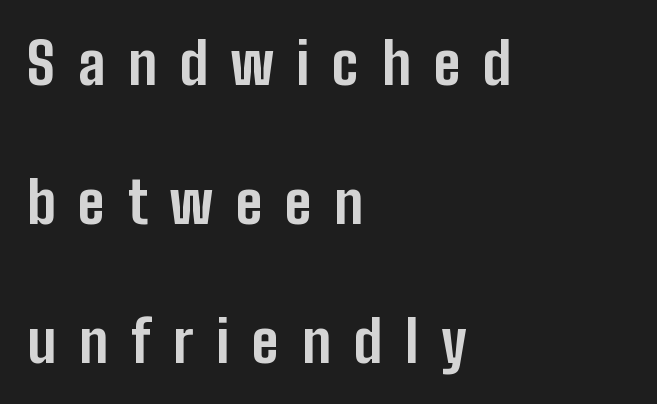
Q: Is the text bold? A: Yes.
Q: Is the text italic (slanted)? A: No, it is upright.
Q: Is the typeface a serif or a sans-serif typeface? A: Sans-serif.
Q: Is the text underlined? A: No.
Q: How is the paragraph aligned? A: Left-aligned.
Q: Is the spacing between letters normal or unusually wide? A: Unusually wide.
Q: Is the spacing between lines tight, normal or loose? A: Loose.
Q: Width (condensed, normal, or wide)? A: Condensed.
Q: Stroke contrast? A: Low.
Q: x-height? A: Medium.
Q: Monospaced? A: No.
